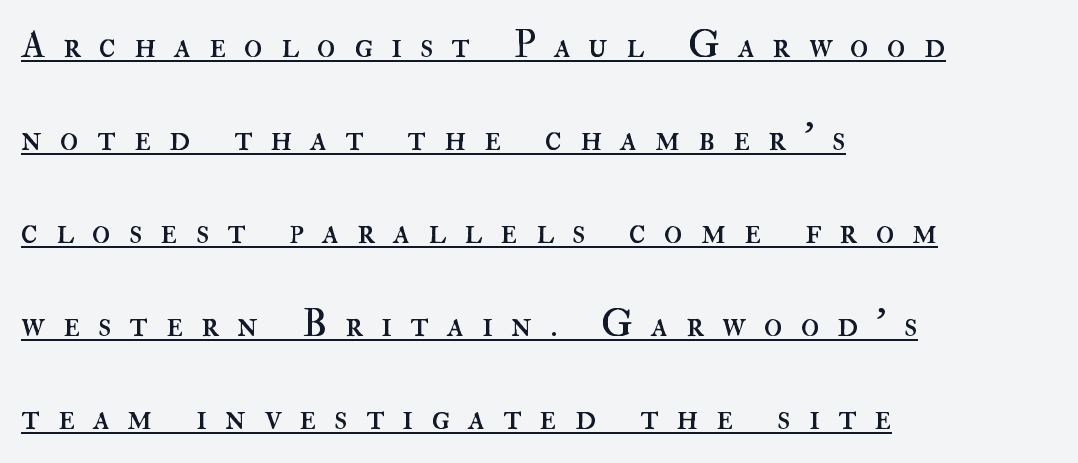
{"italic": "no", "bold": "no", "weight": "regular", "width": "normal", "stroke_contrast": "high", "x_height": "small", "monospaced": "no", "underline": "yes", "align": "left", "line_spacing": "loose", "line_spacing_ratio": 2.45, "letter_spacing": "wide", "letter_spacing_em": 0.47, "glyph_px": 38}
